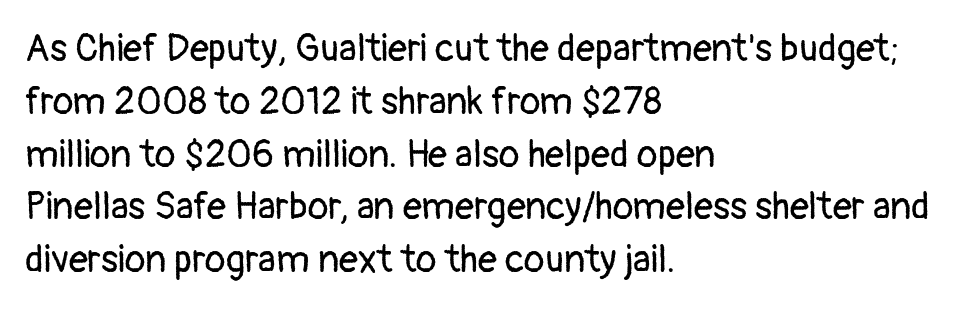
{"serif": "no", "italic": "no", "bold": "no", "weight": "regular", "width": "normal", "stroke_contrast": "low", "x_height": "medium", "monospaced": "no", "underline": "no", "align": "left", "line_spacing": "normal", "line_spacing_ratio": 1.39, "letter_spacing": "normal", "letter_spacing_em": 0.0, "glyph_px": 38}
